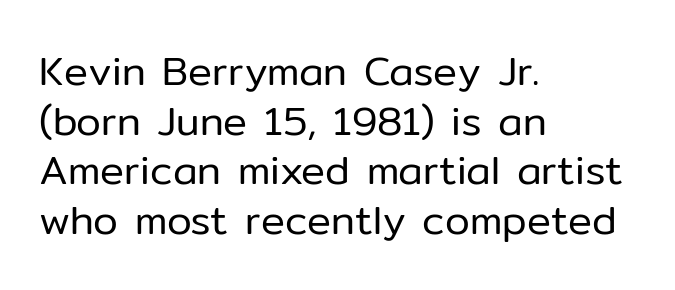
The image shows 40 px regular-weight sans-serif type, upright; set left-aligned, line spacing 1.24x, normal letter spacing, not underlined; low stroke contrast and a medium x-height.
